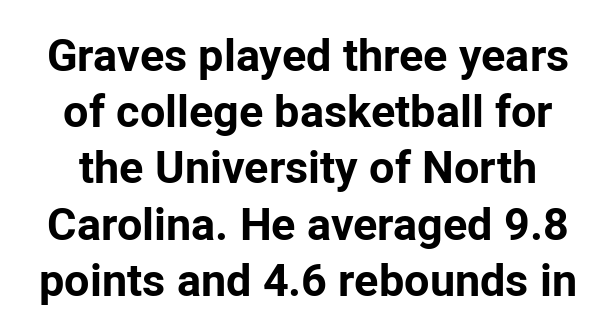
{"serif": "no", "italic": "no", "bold": "yes", "weight": "bold", "width": "normal", "stroke_contrast": "low", "x_height": "medium", "monospaced": "no", "underline": "no", "line_spacing": "normal", "line_spacing_ratio": 1.25, "letter_spacing": "normal", "letter_spacing_em": 0.0, "glyph_px": 45}
